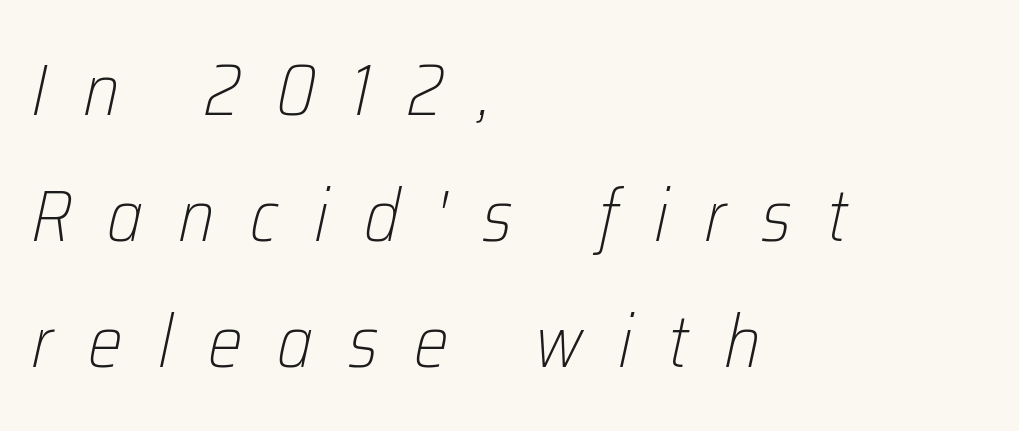
The image shows 74 px light, condensed type, italic (leaning right); set left-aligned, normal line spacing (1.7x), unusually wide letter spacing (+0.48 em), not underlined; low stroke contrast and a medium x-height.
